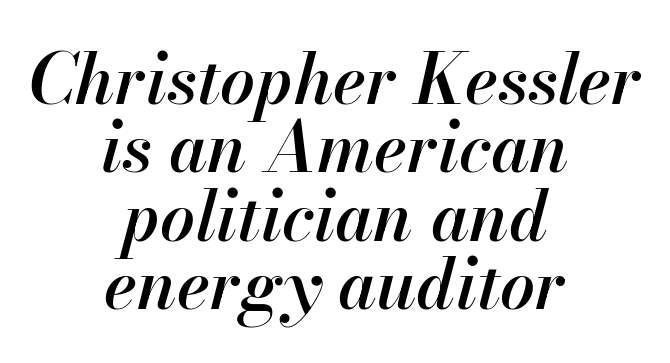
Q: Is the text bold? A: Semi-bold.
Q: Is the text italic (slanted)? A: Yes, it leans right by about 13 degrees.
Q: Is the text underlined? A: No.
Q: How is the paragraph aligned? A: Centered.
Q: Is the spacing between letters normal or unusually wide? A: Normal.
Q: Is the spacing between lines tight, normal or loose? A: Tight.
Q: Width (condensed, normal, or wide)? A: Normal.
Q: Stroke contrast? A: High.
Q: x-height? A: Small.
Q: Monospaced? A: No.
